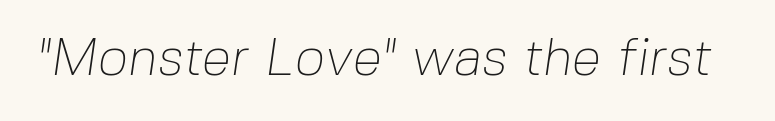
The gap between lines stays unmarked. Is the stroke heavy? The answer is a plain regular-or-lighter. A typesetter would label this face a sans. Here the glyphs are tracked normally, forming tight word shapes. Note the varied advance widths — an 'i' is clearly narrower than an 'm'.
